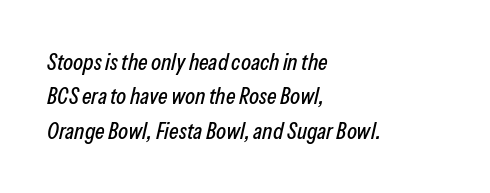
Slant detected: the letters are inclined. No word sits above an underline. Normally led — the rows are evenly, conventionally spaced. Glyph-to-glyph distance matches everyday printed text. Visually the block forms a straight wall on the left and a jagged coastline on the right.
